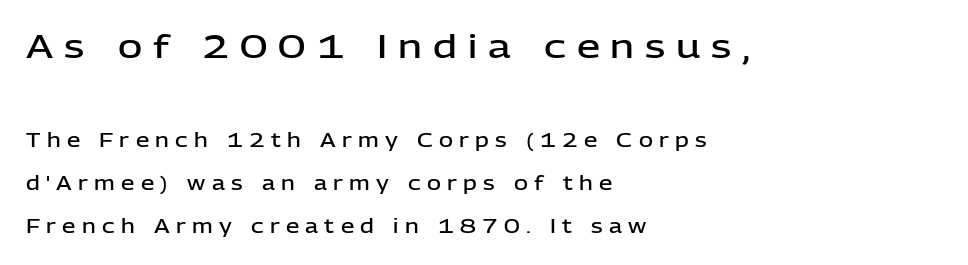
Here the first block reads like a headline and the second like body copy. Varying glyph widths throughout — classic text-font behaviour. Vertically, the passage feels expansive, rows floating well apart. Every letter is mildly thick-stroked: semibold rather than bold. The type is letterspaced generously, with wide tracking. This rendering employs a face without finishing strokes, i.e., a sans-serif.
